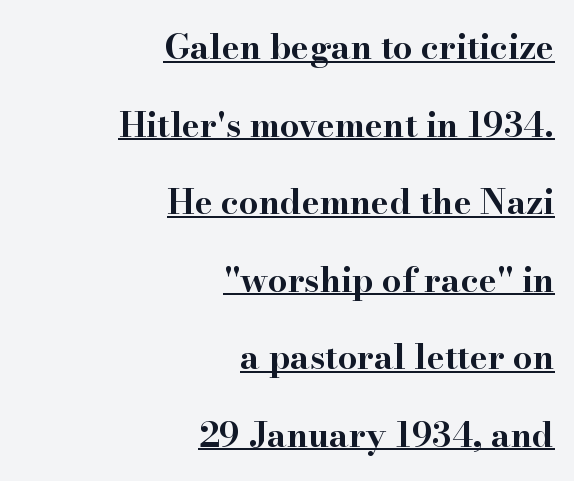
{"serif": "yes", "italic": "no", "bold": "yes", "weight": "bold", "width": "wide", "stroke_contrast": "high", "x_height": "small", "monospaced": "no", "underline": "yes", "align": "right", "line_spacing": "loose", "line_spacing_ratio": 2.28, "letter_spacing": "normal", "letter_spacing_em": 0.0, "glyph_px": 34}
